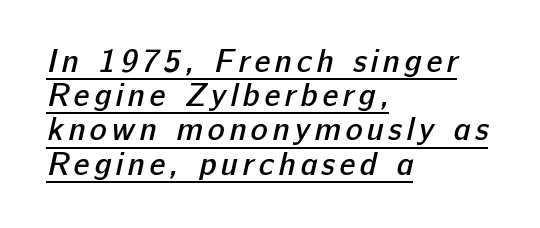
How would I describe the line gaps? Narrow and economical. Each glyph is drawn with semibold strokes, heavier than normal yet not fully bold. Unlike a traditional serif, this face leaves its strokes unadorned. The rendering anchors every line to the left-hand side. The words here are underlined.
